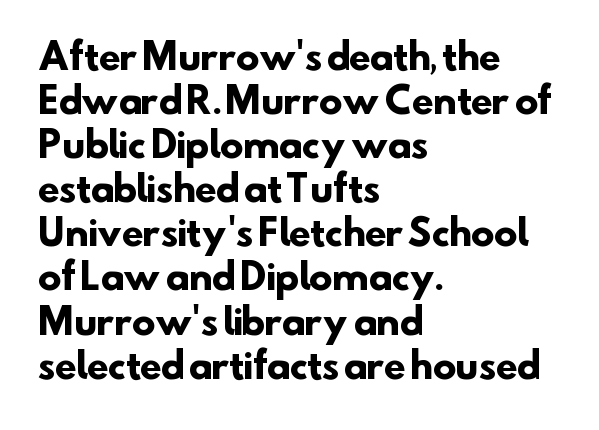
Proportional: the letters do not fall into vertical columns. The line texture is even and compact thanks to regular tracking. Left-aligned paragraph, ragged on the right. The designer left line spacing at the default. The face used here is a sans, in the tradition of grotesques and geometrics. Heavy, bold letterforms.
